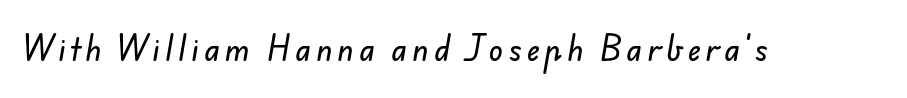
Letters rest on an invisible, unmarked baseline. A typesetter would call this proportional, since set widths differ per character. Each letter's strokes conclude bluntly, with no projecting serifs.
